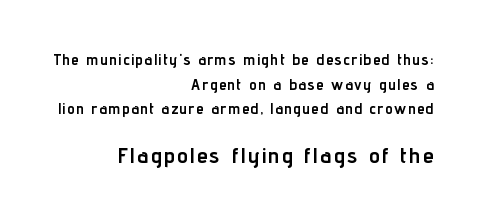
{"italic": "no", "bold": "yes", "underline": "no", "align": "right", "line_spacing": "normal", "line_spacing_ratio": 1.64, "larger_block": "second", "size_ratio": 1.47, "glyph_px": 22}
